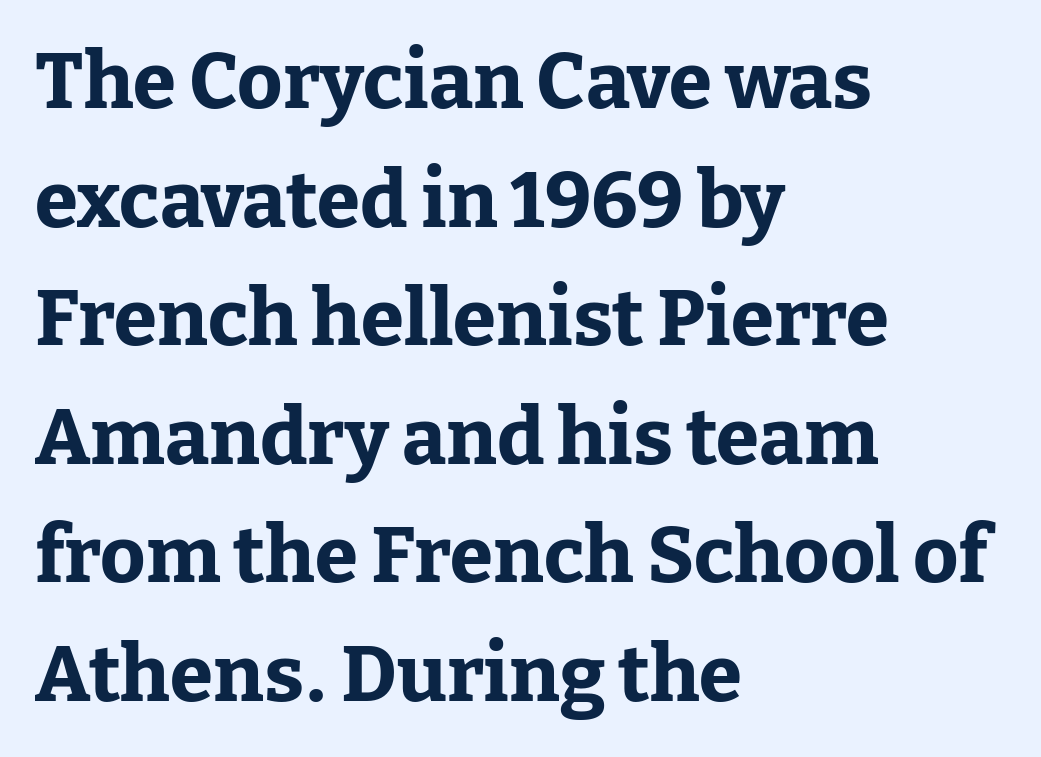
{"serif": "yes", "italic": "no", "bold": "yes", "weight": "bold", "width": "normal", "stroke_contrast": "low", "x_height": "medium", "monospaced": "no", "underline": "no", "align": "left", "line_spacing": "normal", "line_spacing_ratio": 1.52, "letter_spacing": "normal", "letter_spacing_em": 0.0, "glyph_px": 78}
